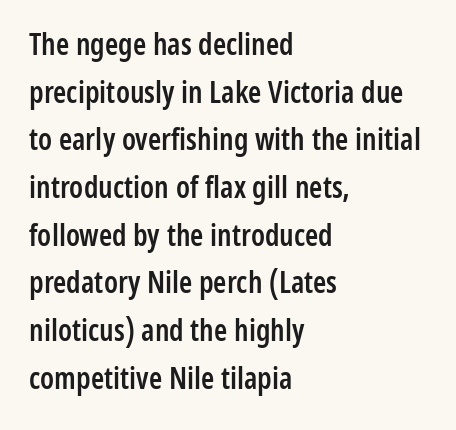
{"serif": "no", "italic": "no", "bold": "semi", "weight": "semibold", "width": "condensed", "stroke_contrast": "low", "x_height": "medium", "monospaced": "no", "underline": "no", "align": "left", "line_spacing": "normal", "line_spacing_ratio": 1.59, "letter_spacing": "normal", "letter_spacing_em": 0.0, "glyph_px": 30}
